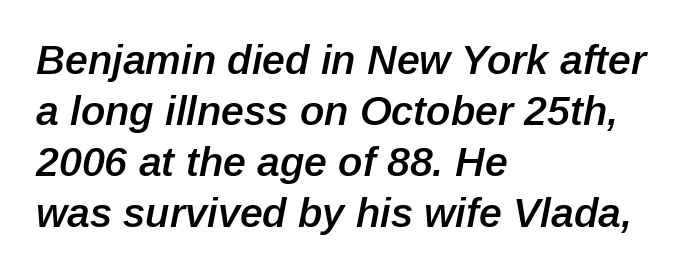
Q: Is the text bold? A: Semi-bold.
Q: Is the text italic (slanted)? A: Yes, it leans right by about 12 degrees.
Q: Is the text underlined? A: No.
Q: How is the paragraph aligned? A: Left-aligned.
Q: Is the spacing between letters normal or unusually wide? A: Normal.
Q: Width (condensed, normal, or wide)? A: Normal.
Q: Stroke contrast? A: Low.
Q: x-height? A: Medium.
Q: Monospaced? A: No.
